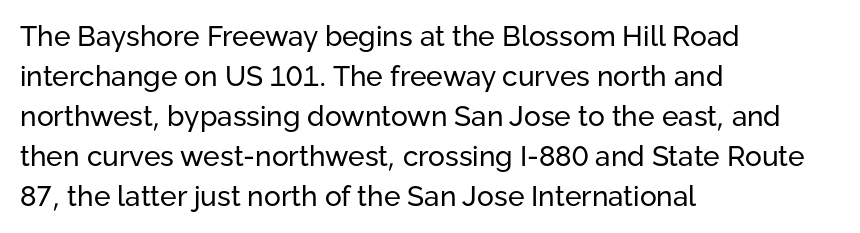
The image shows 28 px regular-weight sans-serif type, upright; set left-aligned, normal line spacing (1.43x), normal letter spacing, not underlined; low stroke contrast and a medium x-height.
